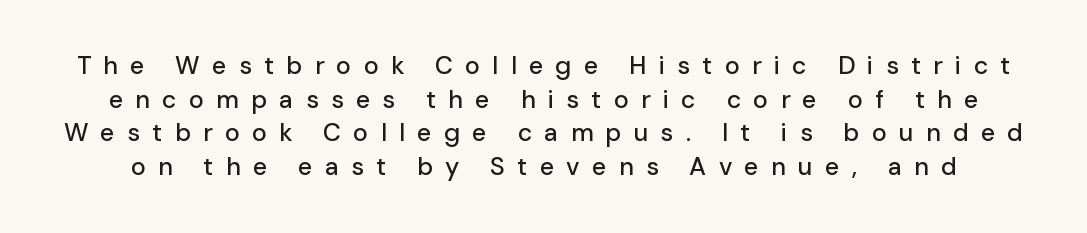
Q: Is the text italic (slanted)? A: No, it is upright.
Q: Is the text underlined? A: No.
Q: Is the spacing between letters normal or unusually wide? A: Unusually wide.
Q: Is the spacing between lines tight, normal or loose? A: Normal.
